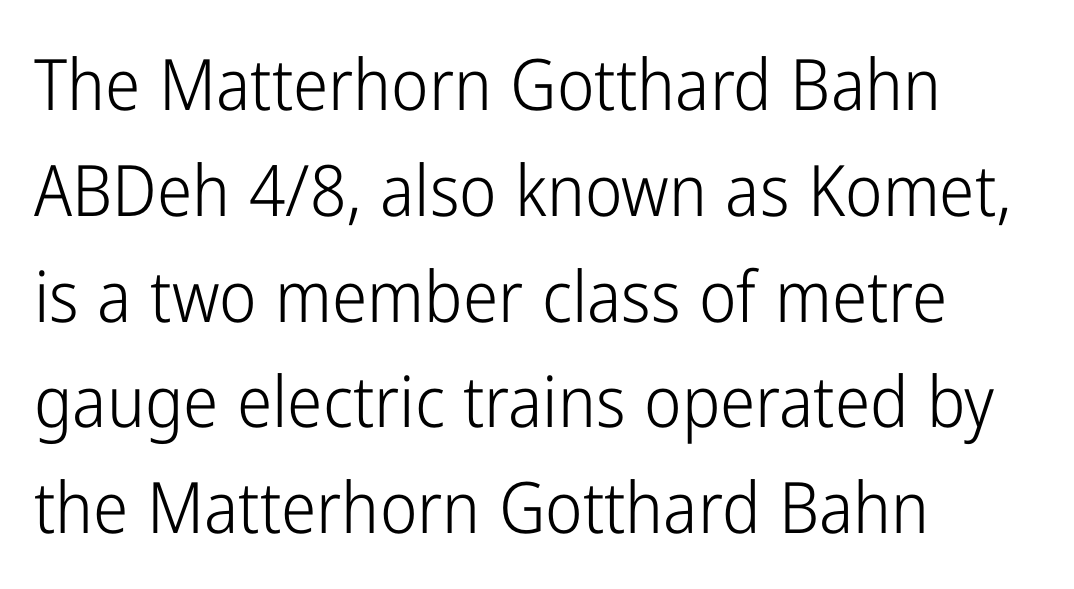
{"serif": "no", "italic": "no", "bold": "no", "weight": "light", "width": "condensed", "stroke_contrast": "low", "x_height": "medium", "monospaced": "no", "underline": "no", "align": "left", "line_spacing": "normal", "line_spacing_ratio": 1.49, "letter_spacing": "normal", "letter_spacing_em": 0.0, "glyph_px": 71}
